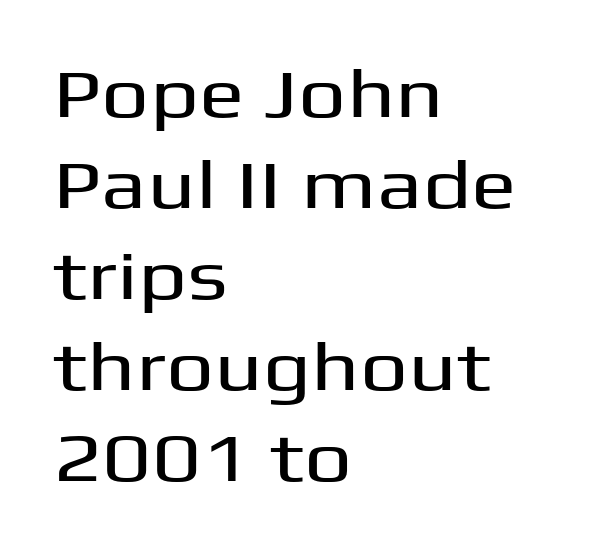
{"serif": "no", "italic": "no", "width": "wide", "stroke_contrast": "medium", "x_height": "medium", "monospaced": "no", "underline": "no", "align": "left", "line_spacing": "normal", "line_spacing_ratio": 1.34, "letter_spacing": "normal", "letter_spacing_em": 0.0, "glyph_px": 68}
